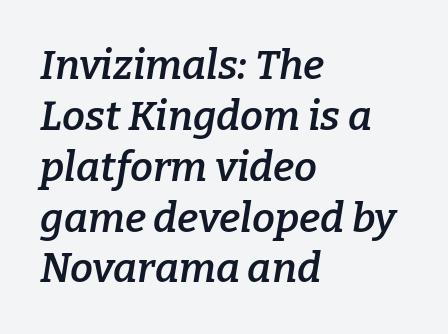
Q: Is the text bold? A: Semi-bold.
Q: Is the text italic (slanted)? A: Yes, it leans right by about 9 degrees.
Q: Is the typeface a serif or a sans-serif typeface? A: Serif.
Q: Is the text underlined? A: No.
Q: How is the paragraph aligned? A: Left-aligned.
Q: Is the spacing between letters normal or unusually wide? A: Normal.
Q: Width (condensed, normal, or wide)? A: Normal.
Q: Stroke contrast? A: Low.
Q: x-height? A: Medium.
Q: Monospaced? A: No.
